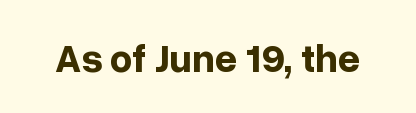
Q: Is the text bold? A: Yes.
Q: Is the text italic (slanted)? A: No, it is upright.
Q: Is the typeface a serif or a sans-serif typeface? A: Sans-serif.
Q: Is the text underlined? A: No.
Q: Is the spacing between letters normal or unusually wide? A: Normal.
Q: Width (condensed, normal, or wide)? A: Normal.
Q: Stroke contrast? A: Low.
Q: x-height? A: Medium.
Q: Monospaced? A: No.
